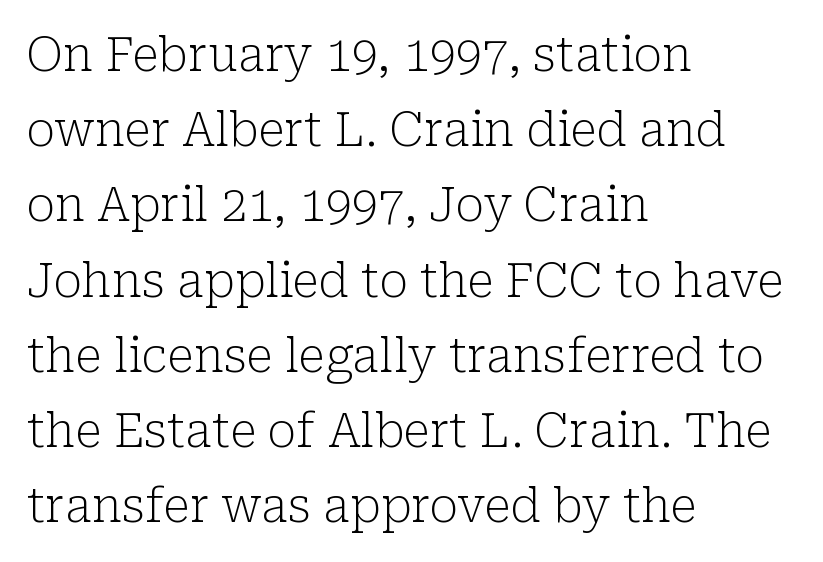
Q: Is the text bold? A: No.
Q: Is the text italic (slanted)? A: No, it is upright.
Q: Is the typeface a serif or a sans-serif typeface? A: Serif.
Q: Is the text underlined? A: No.
Q: How is the paragraph aligned? A: Left-aligned.
Q: Is the spacing between letters normal or unusually wide? A: Normal.
Q: Is the spacing between lines tight, normal or loose? A: Normal.
Q: Width (condensed, normal, or wide)? A: Normal.
Q: Stroke contrast? A: Low.
Q: x-height? A: Medium.
Q: Monospaced? A: No.
